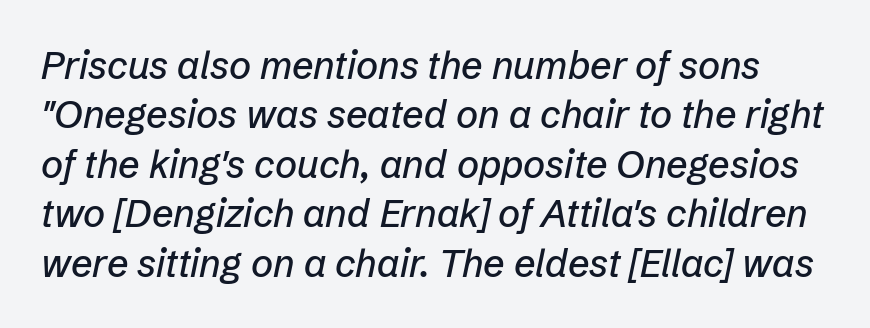
Q: Is the text italic (slanted)? A: Yes, it leans right by about 12 degrees.
Q: Is the text underlined? A: No.
Q: Is the spacing between letters normal or unusually wide? A: Normal.
Q: Is the spacing between lines tight, normal or loose? A: Normal.
Q: Width (condensed, normal, or wide)? A: Normal.
Q: Stroke contrast? A: Low.
Q: x-height? A: Medium.
Q: Monospaced? A: No.
